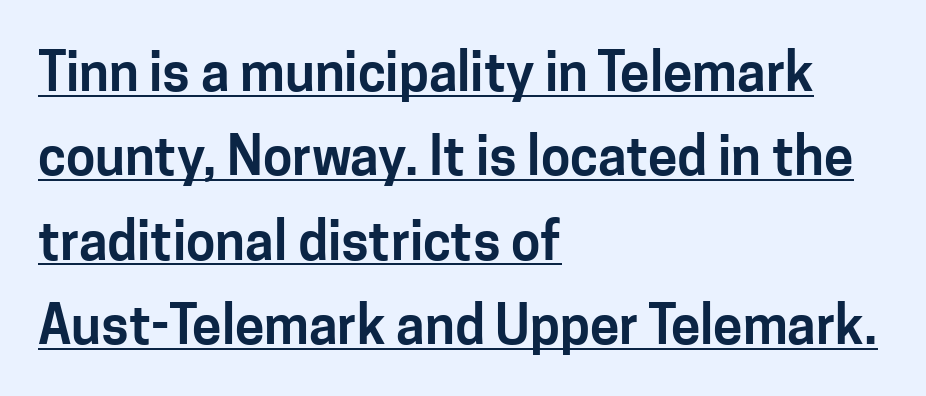
The image shows 53 px sans-serif type, upright; set left-aligned, normal line spacing (1.59x), normal letter spacing, underlined; low stroke contrast and a medium x-height.
